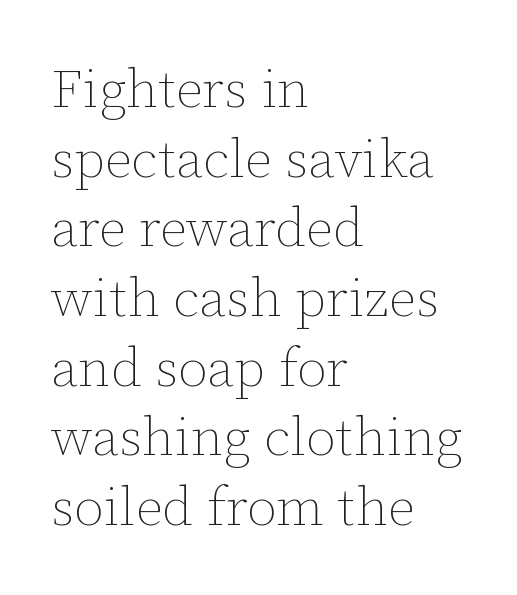
The image shows 54 px thin type, upright; set left-aligned, normal line spacing (1.29x), normal letter spacing, not underlined; low stroke contrast and a medium x-height.
